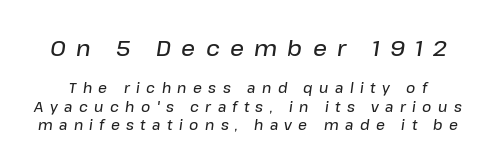
{"italic": "yes", "lean": "right", "slant_degrees": 8, "bold": "semi", "underline": "no", "line_spacing": "normal", "line_spacing_ratio": 1.31, "letter_spacing": "wide", "letter_spacing_em": 0.46, "larger_block": "first", "size_ratio": 1.57, "glyph_px": 22}
